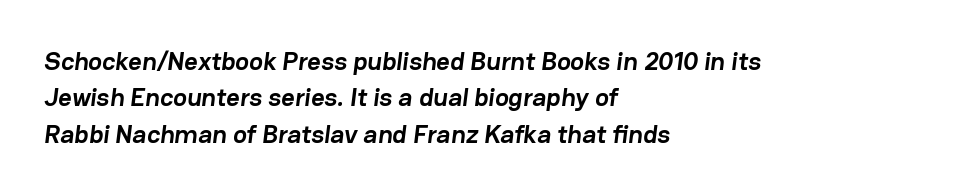
{"bold": "yes", "underline": "no", "align": "left", "line_spacing": "normal", "line_spacing_ratio": 1.4, "letter_spacing": "normal", "letter_spacing_em": 0.0, "glyph_px": 26}
